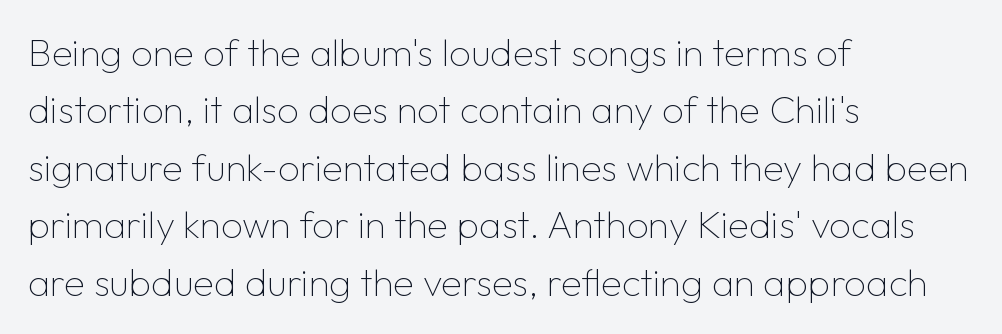
Compared with typical body copy, the letter spacing here is the same. The rendering anchors every line to the left-hand side. The designer went with a sans here, leaving each stem footless. Posture: upright roman. Baseline-to-baseline distance is the conventional proportion of letter height.
